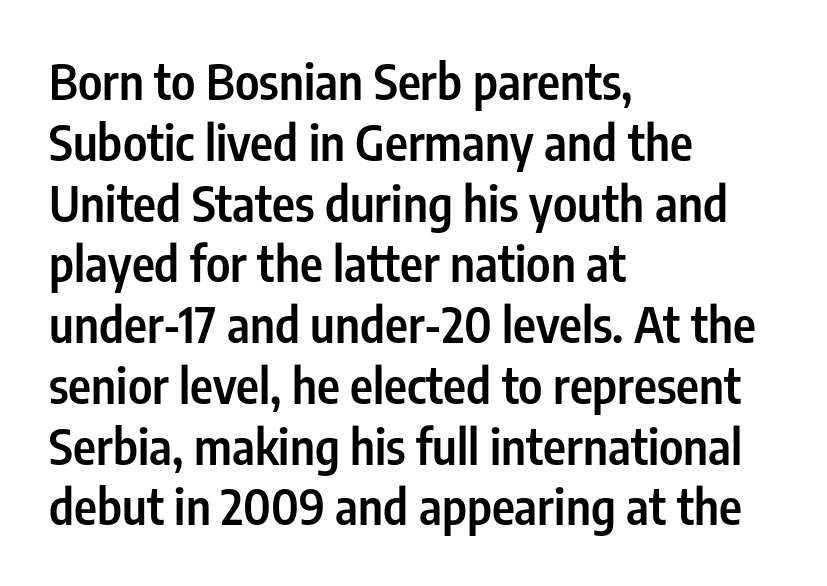
Q: Is the text bold? A: Semi-bold.
Q: Is the text italic (slanted)? A: No, it is upright.
Q: Is the typeface a serif or a sans-serif typeface? A: Sans-serif.
Q: Is the text underlined? A: No.
Q: How is the paragraph aligned? A: Left-aligned.
Q: Is the spacing between letters normal or unusually wide? A: Normal.
Q: Width (condensed, normal, or wide)? A: Condensed.
Q: Stroke contrast? A: Low.
Q: x-height? A: Medium.
Q: Monospaced? A: No.
